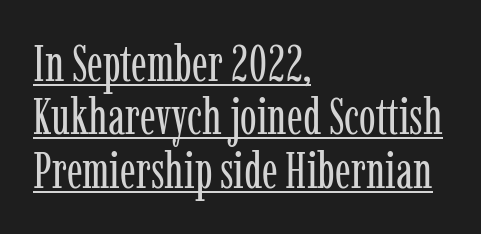
{"serif": "yes", "italic": "no", "bold": "no", "weight": "regular", "width": "condensed", "stroke_contrast": "low", "x_height": "medium", "monospaced": "no", "underline": "yes", "align": "left", "line_spacing": "tight", "line_spacing_ratio": 1.07, "letter_spacing": "normal", "letter_spacing_em": 0.0, "glyph_px": 50}
